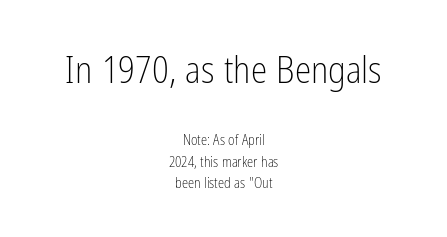
{"serif": "no", "italic": "no", "bold": "no", "weight": "light", "width": "condensed", "stroke_contrast": "low", "x_height": "medium", "monospaced": "no", "underline": "no", "align": "center", "line_spacing": "normal", "line_spacing_ratio": 1.55, "letter_spacing": "normal", "letter_spacing_em": 0.0, "larger_block": "first", "size_ratio": 2.64, "glyph_px": 37}
